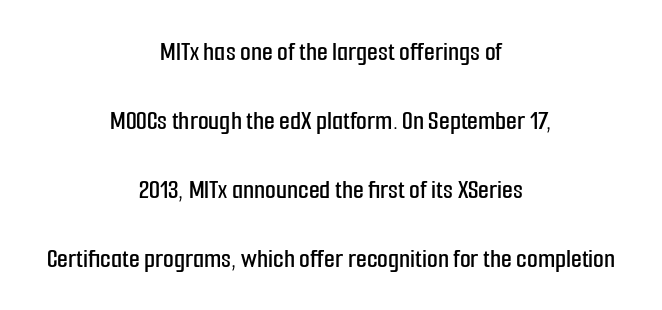
Style check: upright. Leading: increased. Varying glyph widths throughout — classic text-font behaviour. The space directly below the letters is spotless. Nothing sits at the stroke ends, so this counts as sans-serif. This rendering uses center alignment, leaving both contours irregular but symmetric.
